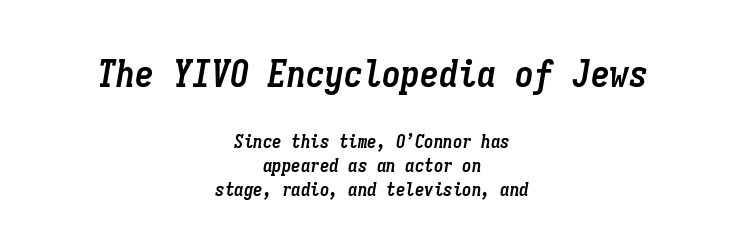
Q: Is the text bold? A: Yes.
Q: Is the text italic (slanted)? A: Yes, it leans right by about 9 degrees.
Q: Is the text underlined? A: No.
Q: How is the paragraph aligned? A: Centered.
Q: Is the spacing between letters normal or unusually wide? A: Normal.
Q: Is the spacing between lines tight, normal or loose? A: Normal.
Q: Which block of text is set in a larger size, the first (top) or the second (bottom)? A: The first (top) one.
Q: Width (condensed, normal, or wide)? A: Condensed.
Q: Stroke contrast? A: Low.
Q: x-height? A: Medium.
Q: Monospaced? A: Yes.
